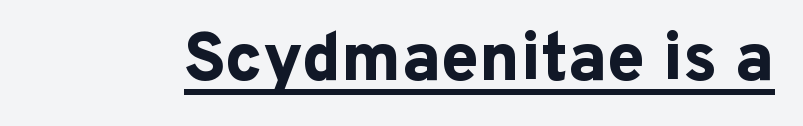
{"serif": "no", "italic": "no", "bold": "yes", "weight": "bold", "width": "normal", "stroke_contrast": "low", "x_height": "medium", "monospaced": "no", "underline": "yes", "letter_spacing": "normal", "letter_spacing_em": 0.0, "glyph_px": 68}
